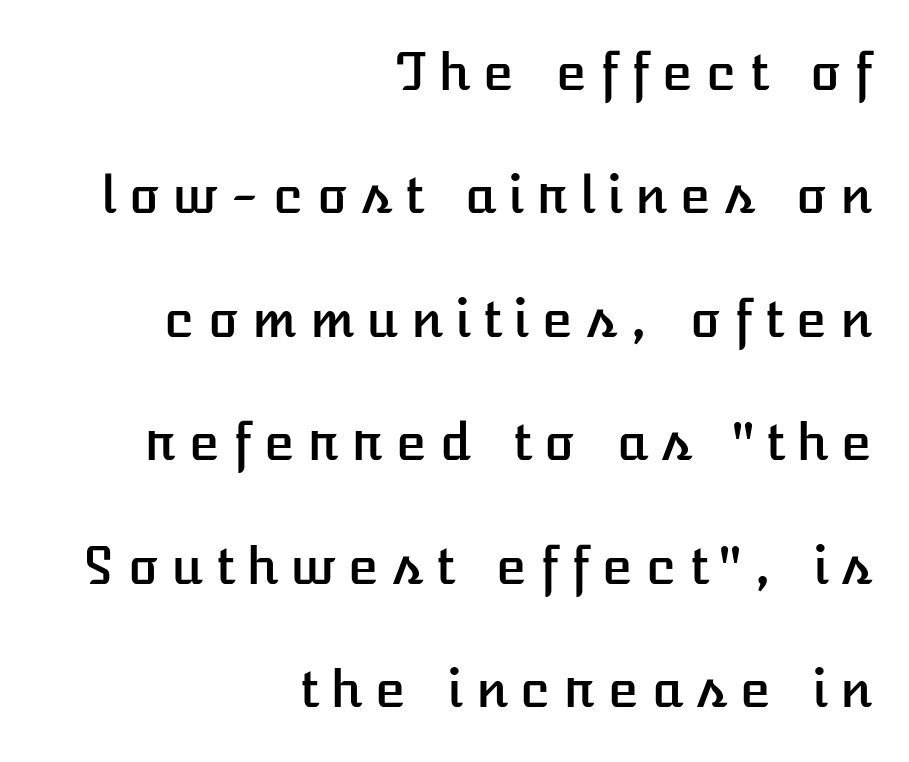
The line texture is sparse and dotted thanks to wide tracking. Is there any slant? The stems are plumb. Words float on clear page, feet unadorned. Looks like regular typesetting: each glyph gets only the width it needs. The line-height multiplier appears high, well above default.
